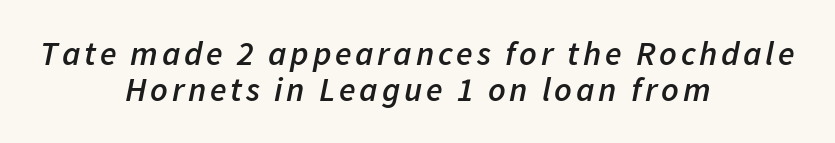
The image shows 34 px semibold type, italic (leaning right); set centered, tight line spacing (1.07x), not underlined; low stroke contrast and a medium x-height.
